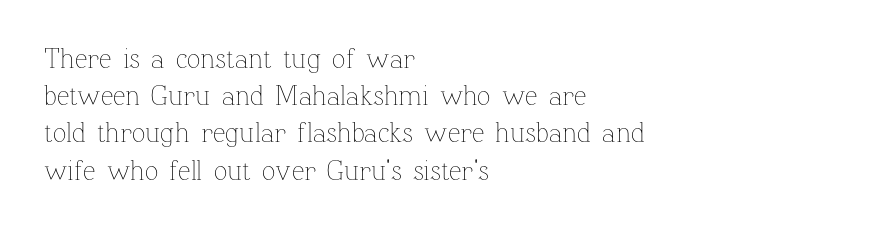
Q: Is the text bold? A: No.
Q: Is the text italic (slanted)? A: No, it is upright.
Q: Is the text underlined? A: No.
Q: How is the paragraph aligned? A: Left-aligned.
Q: Is the spacing between letters normal or unusually wide? A: Normal.
Q: Is the spacing between lines tight, normal or loose? A: Normal.
Q: Width (condensed, normal, or wide)? A: Normal.
Q: Stroke contrast? A: Low.
Q: x-height? A: Medium.
Q: Monospaced? A: No.
